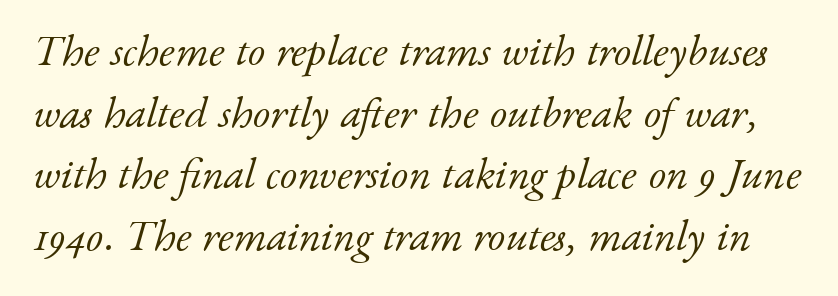
The image shows 44 px light serif type, italic (leaning right); set normal line spacing (1.4x), normal letter spacing, not underlined; low stroke contrast and a small x-height.
